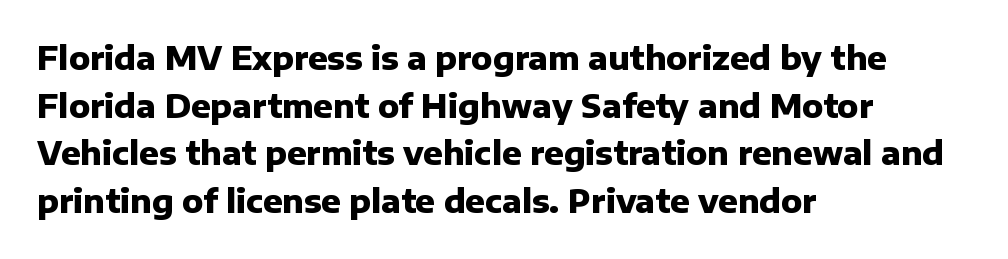
Q: Is the text bold? A: Yes.
Q: Is the text italic (slanted)? A: No, it is upright.
Q: Is the typeface a serif or a sans-serif typeface? A: Sans-serif.
Q: Is the text underlined? A: No.
Q: How is the paragraph aligned? A: Left-aligned.
Q: Is the spacing between letters normal or unusually wide? A: Normal.
Q: Is the spacing between lines tight, normal or loose? A: Normal.
Q: Width (condensed, normal, or wide)? A: Normal.
Q: Stroke contrast? A: Low.
Q: x-height? A: Medium.
Q: Monospaced? A: No.
